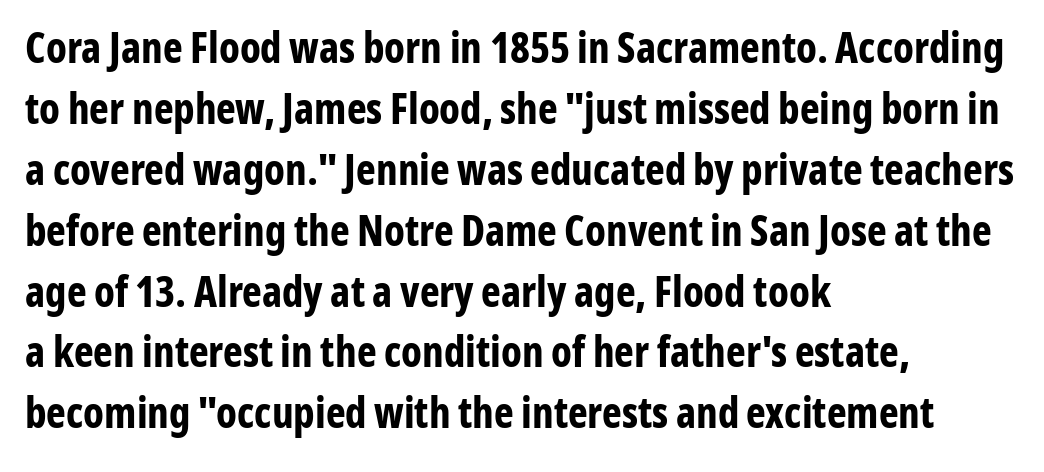
Q: Is the text bold? A: Yes.
Q: Is the text italic (slanted)? A: No, it is upright.
Q: Is the typeface a serif or a sans-serif typeface? A: Sans-serif.
Q: Is the text underlined? A: No.
Q: How is the paragraph aligned? A: Left-aligned.
Q: Is the spacing between letters normal or unusually wide? A: Normal.
Q: Is the spacing between lines tight, normal or loose? A: Normal.
Q: Width (condensed, normal, or wide)? A: Condensed.
Q: Stroke contrast? A: Low.
Q: x-height? A: Medium.
Q: Monospaced? A: No.
